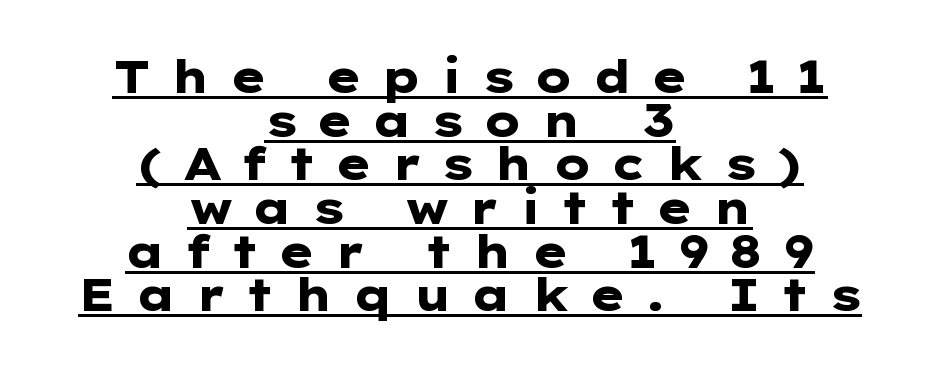
Q: Is the text bold? A: Yes.
Q: Is the text italic (slanted)? A: No, it is upright.
Q: Is the typeface a serif or a sans-serif typeface? A: Sans-serif.
Q: Is the text underlined? A: Yes.
Q: How is the paragraph aligned? A: Centered.
Q: Is the spacing between letters normal or unusually wide? A: Unusually wide.
Q: Is the spacing between lines tight, normal or loose? A: Tight.
Q: Width (condensed, normal, or wide)? A: Wide.
Q: Stroke contrast? A: Low.
Q: x-height? A: Medium.
Q: Monospaced? A: No.
